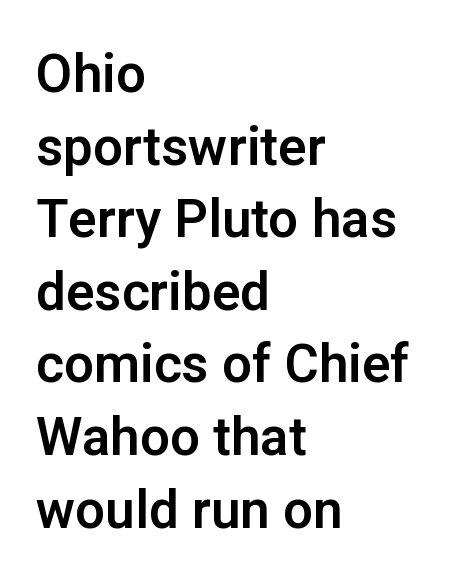
{"serif": "no", "italic": "no", "width": "normal", "stroke_contrast": "low", "x_height": "medium", "monospaced": "no", "underline": "no", "align": "left", "line_spacing": "normal", "line_spacing_ratio": 1.37, "letter_spacing": "normal", "letter_spacing_em": 0.0, "glyph_px": 53}
